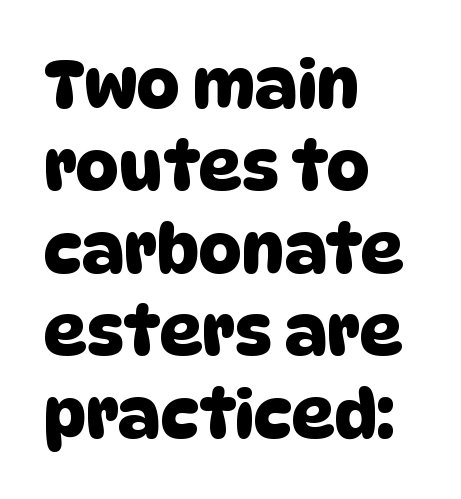
The image shows 67 px sans-serif type; set left-aligned, line spacing 1.23x, normal letter spacing, not underlined; low stroke contrast and a large x-height.
